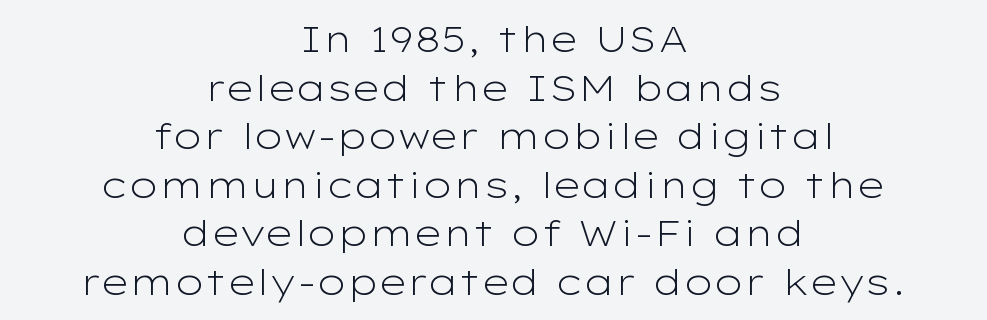
{"serif": "no", "italic": "no", "bold": "no", "weight": "light", "width": "wide", "stroke_contrast": "low", "x_height": "medium", "monospaced": "no", "underline": "no", "align": "center", "line_spacing": "normal", "line_spacing_ratio": 1.35, "letter_spacing": "normal", "letter_spacing_em": 0.0, "glyph_px": 36}
